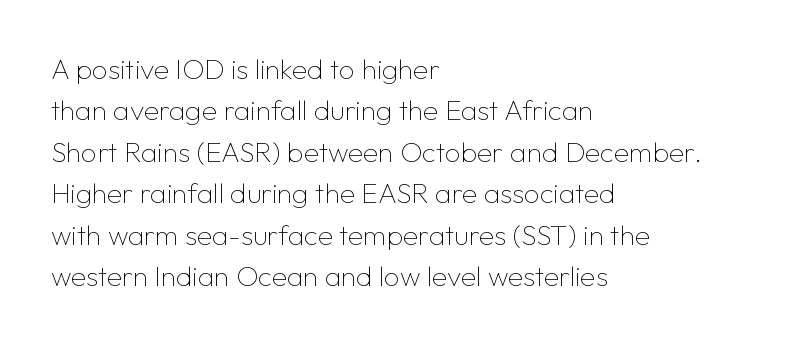
The typeface has the unassuming heft of standard copy or less. What's the leading like? Ordinary, nothing unusual. Words float on clear page, feet unadorned. The rag falls on the right side of this text block. Spacing between characters is what you'd get straight out of the box.
